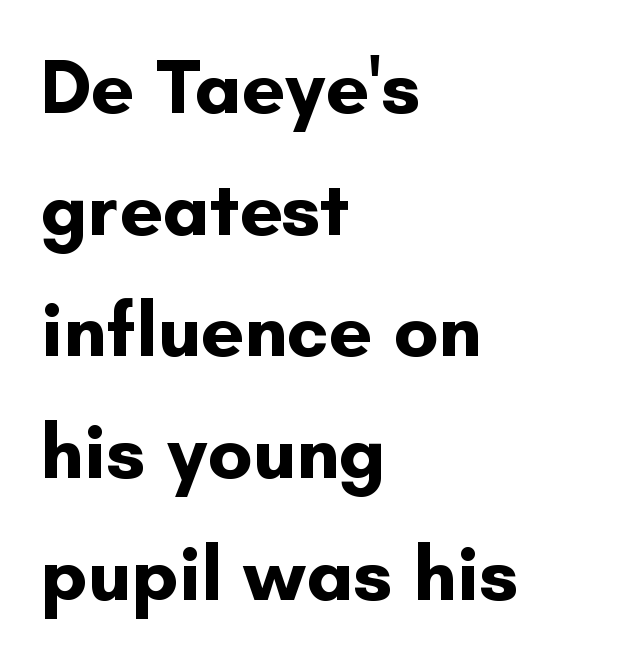
A dark, heavy texture on the line: the type is bold. A sans-serif font was chosen for this passage. Descender tails drop into unmarked territory. Style check: upright. Normally led — the rows are evenly, conventionally spaced. Proportional: the letters do not fall into vertical columns.
